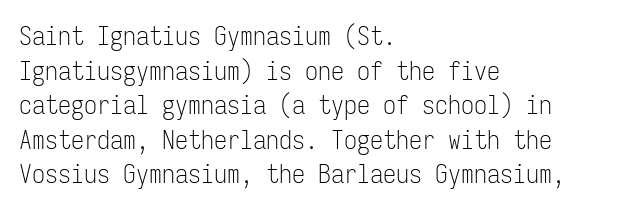
Q: Is the text bold? A: No.
Q: Is the text italic (slanted)? A: No, it is upright.
Q: Is the text underlined? A: No.
Q: How is the paragraph aligned? A: Left-aligned.
Q: Is the spacing between letters normal or unusually wide? A: Normal.
Q: Is the spacing between lines tight, normal or loose? A: Normal.
